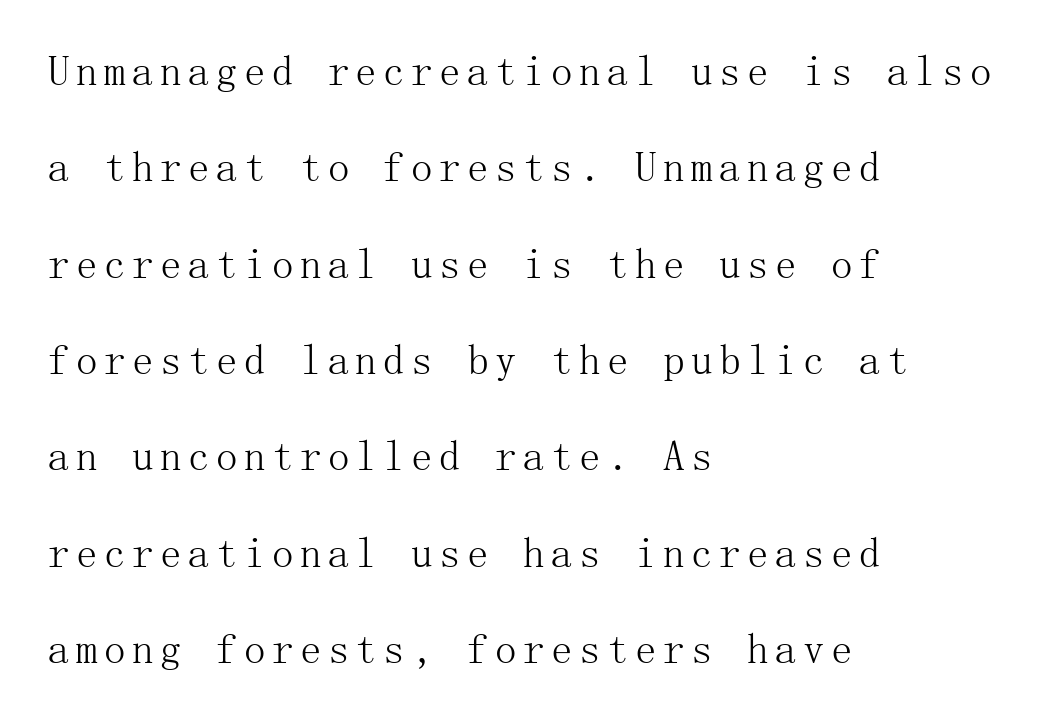
Q: Is the text bold? A: No.
Q: Is the text italic (slanted)? A: No, it is upright.
Q: Is the typeface a serif or a sans-serif typeface? A: Serif.
Q: Is the text underlined? A: No.
Q: How is the paragraph aligned? A: Left-aligned.
Q: Is the spacing between lines tight, normal or loose? A: Loose.
Q: Width (condensed, normal, or wide)? A: Normal.
Q: Stroke contrast? A: Medium.
Q: x-height? A: Medium.
